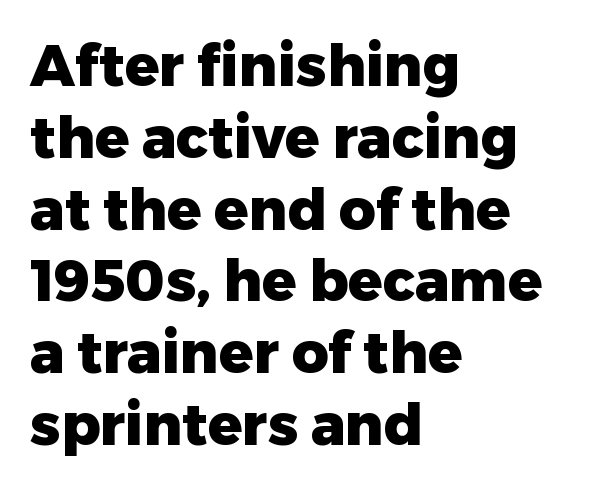
Q: Is the text bold? A: Yes.
Q: Is the text italic (slanted)? A: No, it is upright.
Q: Is the typeface a serif or a sans-serif typeface? A: Sans-serif.
Q: Is the text underlined? A: No.
Q: How is the paragraph aligned? A: Left-aligned.
Q: Is the spacing between letters normal or unusually wide? A: Normal.
Q: Is the spacing between lines tight, normal or loose? A: Normal.
Q: Width (condensed, normal, or wide)? A: Normal.
Q: Stroke contrast? A: Low.
Q: x-height? A: Medium.
Q: Monospaced? A: No.
